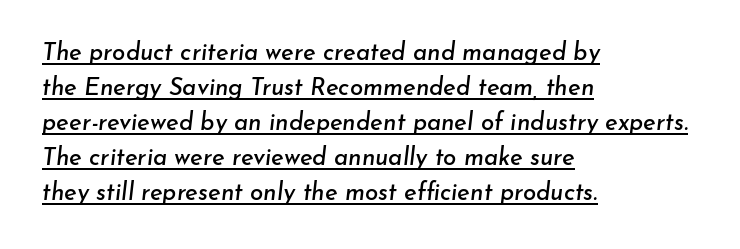
The rendering uses a moderate line-height, typical for paragraphs. Characters are canted at an angle relative to the baseline's perpendicular. Teacher's note: observe the even left margin — that is flush-left alignment. Honestly, the underline is the first thing you notice here.
